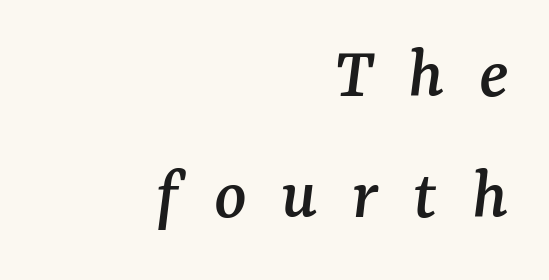
The image shows 75 px serif type, italic (leaning right); set right-aligned, normal line spacing (1.62x), unusually wide letter spacing (+0.46 em), not underlined; medium stroke contrast and a medium x-height.
